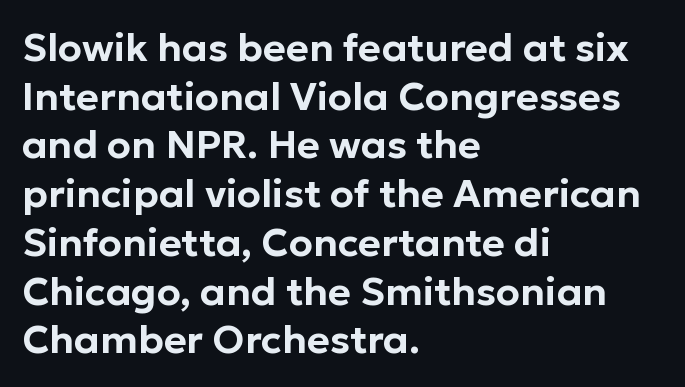
A student would call this left alignment; a typographer would say flush left, rag right. This is roman type, the default non-slanted kind. Rule under the text: the space is simply empty. This sample keeps an unexceptional amount of space between lines. The line texture is even and compact thanks to regular tracking. Note the varied advance widths — an 'i' is clearly narrower than an 'm'.
